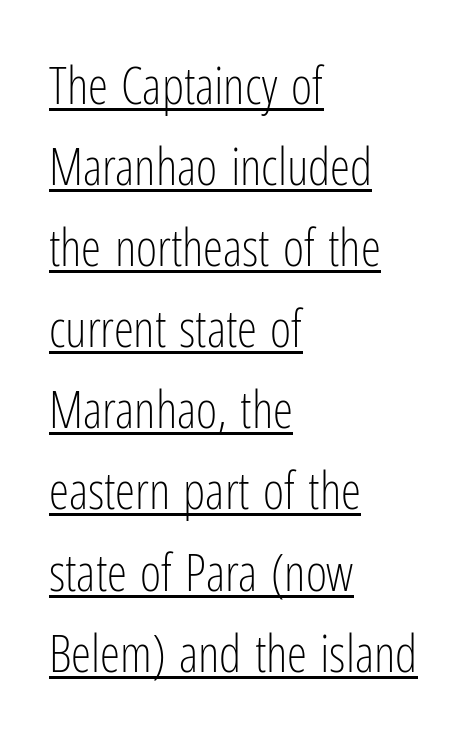
Q: Is the text bold? A: No.
Q: Is the text italic (slanted)? A: No, it is upright.
Q: Is the typeface a serif or a sans-serif typeface? A: Sans-serif.
Q: Is the text underlined? A: Yes.
Q: How is the paragraph aligned? A: Left-aligned.
Q: Is the spacing between letters normal or unusually wide? A: Normal.
Q: Is the spacing between lines tight, normal or loose? A: Normal.
Q: Width (condensed, normal, or wide)? A: Condensed.
Q: Stroke contrast? A: Low.
Q: x-height? A: Medium.
Q: Monospaced? A: No.
